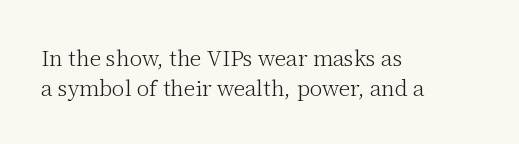
Q: Is the text bold? A: No.
Q: Is the text italic (slanted)? A: No, it is upright.
Q: Is the text underlined? A: No.
Q: How is the paragraph aligned? A: Left-aligned.
Q: Is the spacing between letters normal or unusually wide? A: Normal.
Q: Is the spacing between lines tight, normal or loose? A: Normal.
